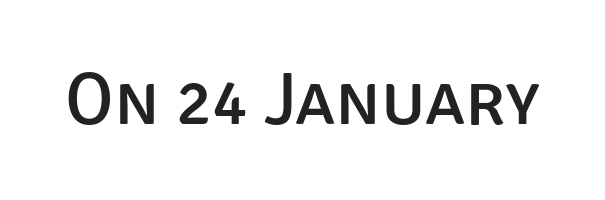
The image shows 74 px sans-serif type, upright; set normal letter spacing, not underlined; low stroke contrast and a large x-height.
